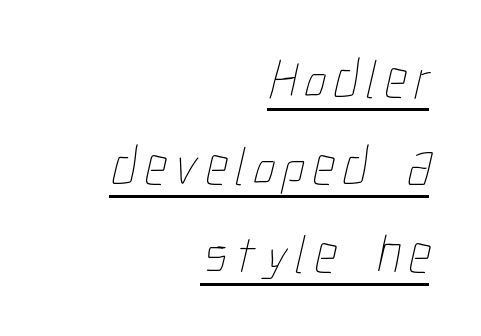
Q: Is the text bold? A: No.
Q: Is the text underlined? A: Yes.
Q: How is the paragraph aligned? A: Right-aligned.
Q: Is the spacing between lines tight, normal or loose? A: Normal.
Q: Width (condensed, normal, or wide)? A: Condensed.
Q: Stroke contrast? A: Low.
Q: x-height? A: Medium.
Q: Monospaced? A: No.
